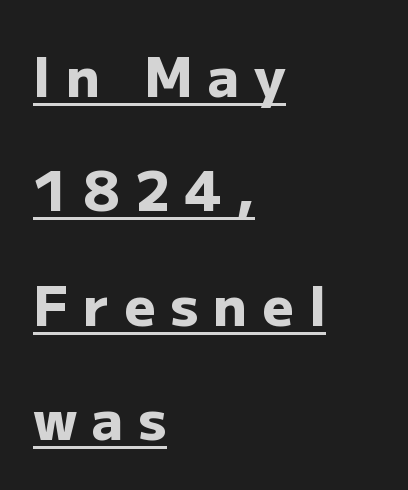
Teacher's note: observe the even left margin — that is flush-left alignment. Observe the wide spacing: letters keep a clear distance from each other. No italicization has been applied; the sample stays upright. Heavy-handed strokes throughout: this text is bold. In terms of leading, this rendering errs on the spacious side. Proportional: the letters do not fall into vertical columns.
